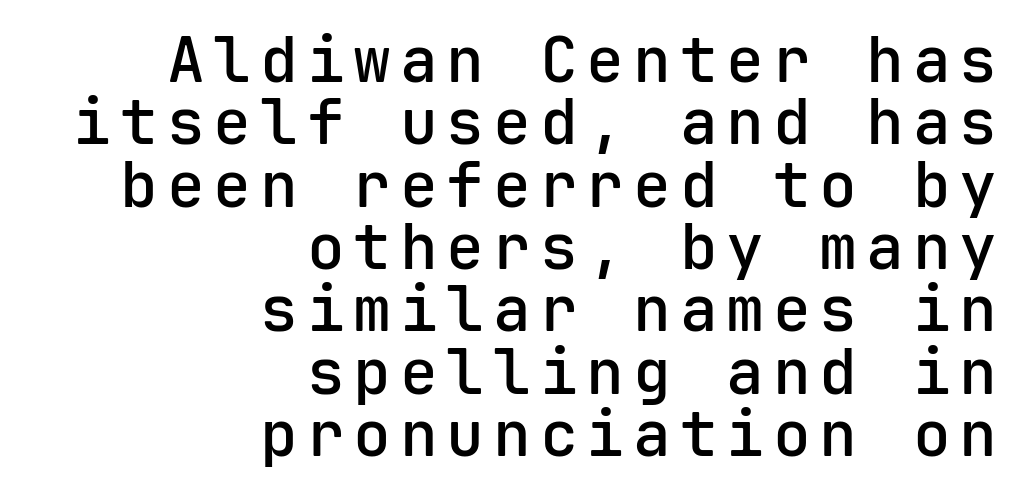
{"serif": "no", "italic": "no", "bold": "semi", "weight": "semibold", "width": "normal", "stroke_contrast": "low", "x_height": "medium", "monospaced": "yes", "underline": "no", "align": "right", "line_spacing": "tight", "line_spacing_ratio": 0.99, "glyph_px": 63}
